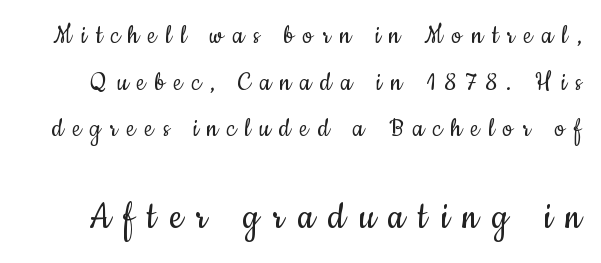
{"serif": "no", "bold": "no", "weight": "regular", "width": "condensed", "stroke_contrast": "low", "x_height": "small", "monospaced": "no", "underline": "no", "line_spacing": "normal", "line_spacing_ratio": 1.61, "letter_spacing": "wide", "letter_spacing_em": 0.32, "larger_block": "second", "size_ratio": 1.48, "glyph_px": 43}
